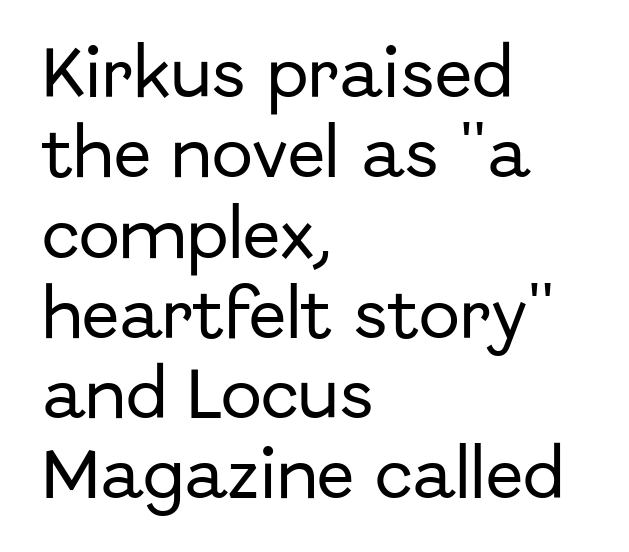
The passage shown has conventional tracking throughout. You could not count columns in this text — the font is proportionally spaced. Serifs: no, the terminals of the letterforms are clean. Line starts are locked; line ends wander.
